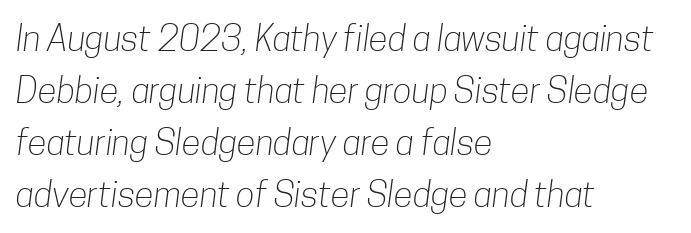
Q: Is the text bold? A: No.
Q: Is the typeface a serif or a sans-serif typeface? A: Sans-serif.
Q: Is the text underlined? A: No.
Q: How is the paragraph aligned? A: Left-aligned.
Q: Is the spacing between letters normal or unusually wide? A: Normal.
Q: Is the spacing between lines tight, normal or loose? A: Normal.
Q: Width (condensed, normal, or wide)? A: Condensed.
Q: Stroke contrast? A: Low.
Q: x-height? A: Medium.
Q: Monospaced? A: No.
